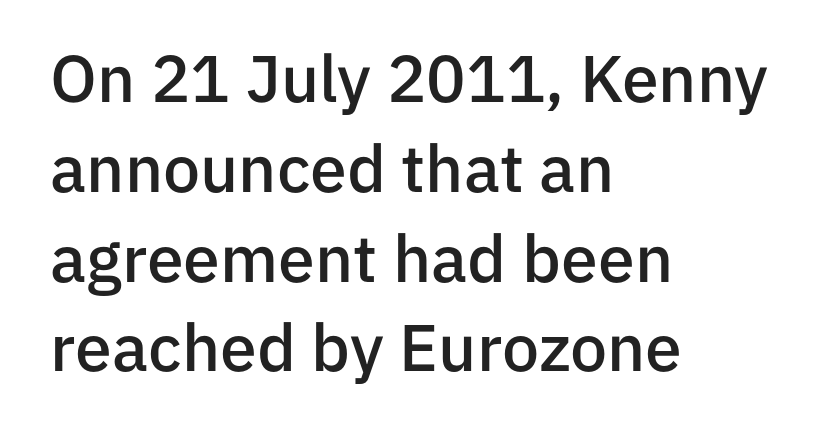
The letters advance in unequal steps, a hallmark of proportional type. The words here are not underlined. Tracking here is standard; glyphs follow each other at the usual distance. This is the in-between weight designers call semibold or demi. What's the leading like? Ordinary, nothing unusual.
